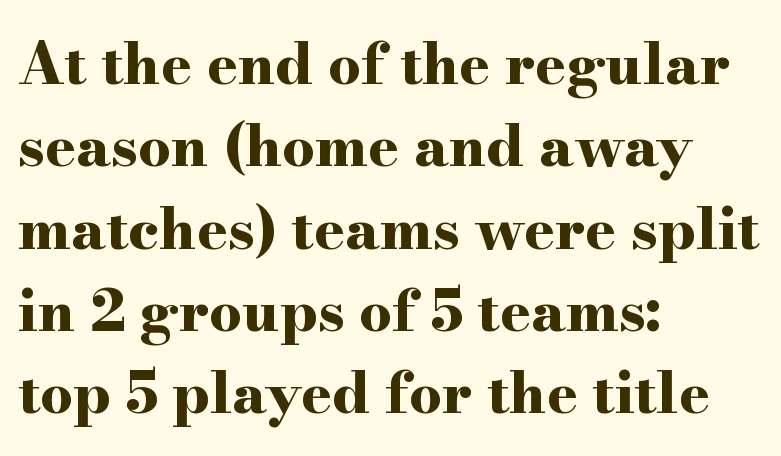
Compared with a centered layout, this one pins lines to the left instead. The passage shown is not underscored anywhere. Compared with typical body copy, the letter spacing here is the same. Baseline-to-baseline distance is the conventional proportion of letter height. Note the varied advance widths — an 'i' is clearly narrower than an 'm'. Letterform terminals end in serifs throughout the passage.
